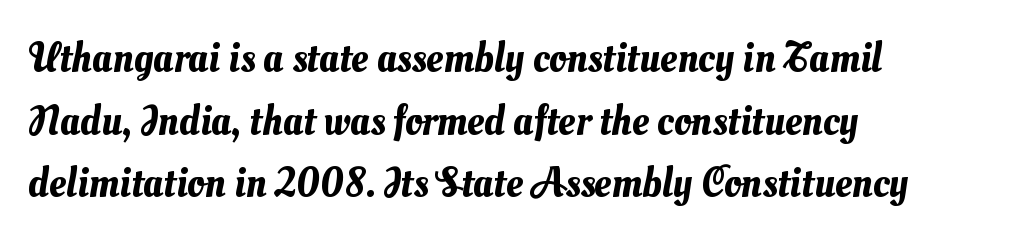
{"width": "normal", "stroke_contrast": "medium", "x_height": "small", "monospaced": "no", "underline": "no", "align": "left", "line_spacing": "normal", "line_spacing_ratio": 1.49, "letter_spacing": "normal", "letter_spacing_em": 0.0, "glyph_px": 42}
